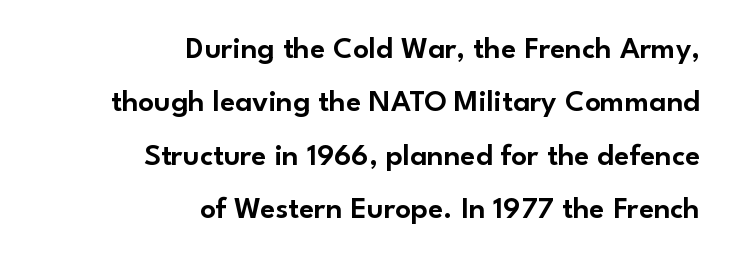
The paragraph shown leans on its right margin. Honestly, the letter spacing is just normal — you wouldn't notice it. The specimen reads as upright at a glance. Typographically, this falls in the sans-serif category.
